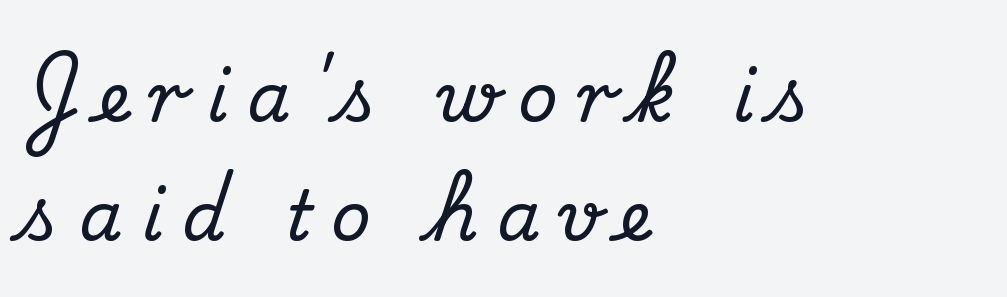
{"serif": "yes", "width": "normal", "stroke_contrast": "medium", "x_height": "small", "monospaced": "no", "underline": "no", "align": "left", "line_spacing_ratio": 1.72, "letter_spacing": "wide", "letter_spacing_em": 0.28, "glyph_px": 69}
